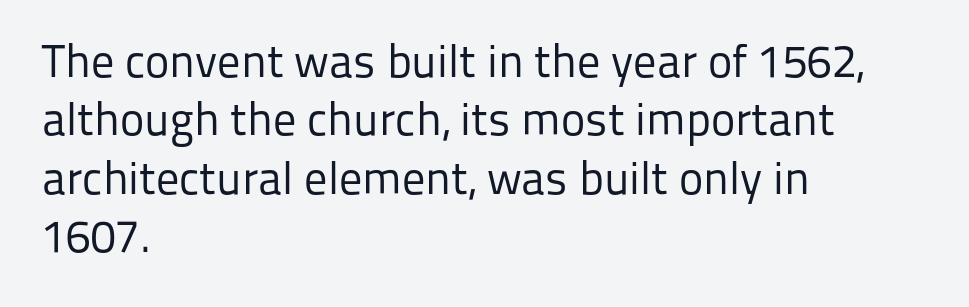
{"serif": "no", "italic": "no", "bold": "no", "weight": "regular", "width": "normal", "stroke_contrast": "low", "x_height": "medium", "monospaced": "no", "underline": "no", "align": "left", "line_spacing": "normal", "line_spacing_ratio": 1.27, "letter_spacing": "normal", "letter_spacing_em": 0.0, "glyph_px": 46}
